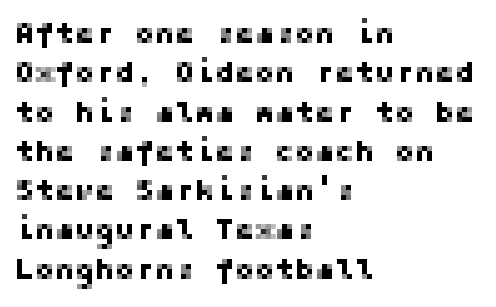
{"serif": "no", "italic": "no", "width": "normal", "stroke_contrast": "low", "x_height": "medium", "underline": "no", "align": "left", "line_spacing": "normal", "line_spacing_ratio": 1.31, "letter_spacing": "normal", "letter_spacing_em": 0.0, "glyph_px": 30}
